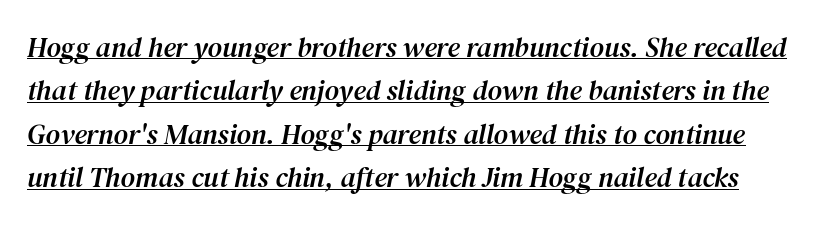
{"serif": "yes", "italic": "yes", "lean": "right", "slant_degrees": 12, "width": "normal", "stroke_contrast": "medium", "x_height": "medium", "monospaced": "no", "underline": "yes", "line_spacing": "normal", "line_spacing_ratio": 1.55, "letter_spacing": "normal", "letter_spacing_em": 0.0, "glyph_px": 28}
